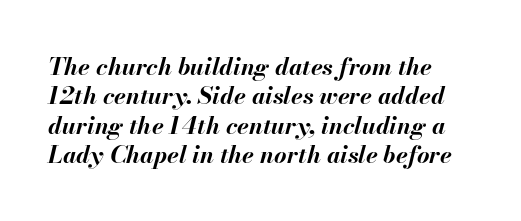
{"italic": "yes", "lean": "right", "slant_degrees": 13, "bold": "yes", "underline": "no", "line_spacing_ratio": 1.22, "letter_spacing": "normal", "letter_spacing_em": 0.0, "glyph_px": 24}
